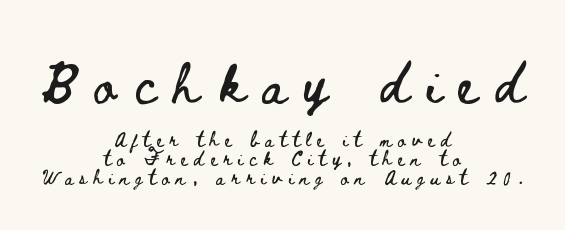
The image shows 40 px wide type; set centered, normal line spacing (1.35x), unusually wide letter spacing (+0.45 em), not underlined; the first (top) block is 2.86x larger; low stroke contrast and a small x-height.
